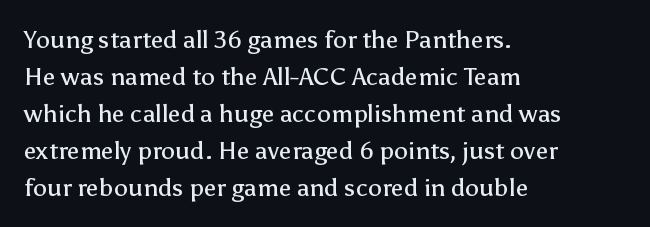
The image shows 25 px text type, upright; set left-aligned, normal line spacing (1.48x), normal letter spacing, not underlined.
